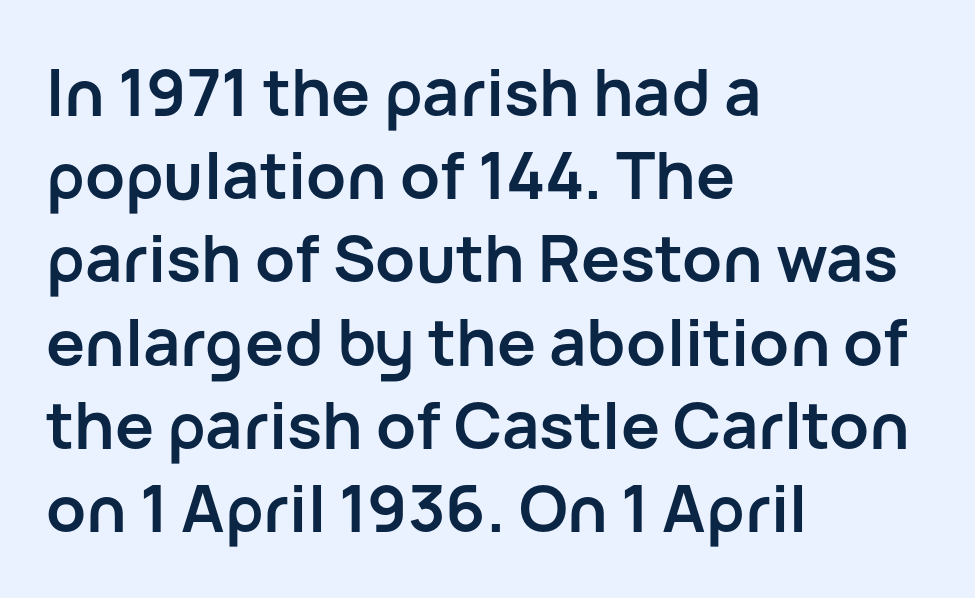
The image shows 65 px semibold sans-serif type, upright; set left-aligned, normal line spacing (1.28x), normal letter spacing, not underlined; low stroke contrast and a medium x-height.
